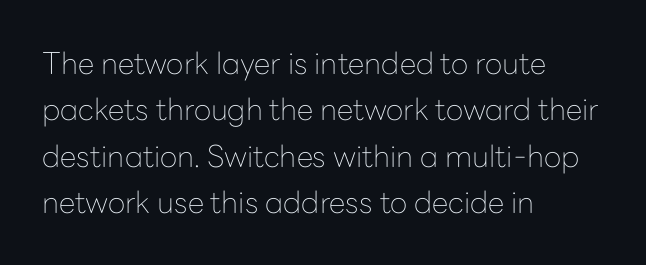
{"serif": "no", "italic": "no", "bold": "no", "weight": "thin", "width": "normal", "stroke_contrast": "low", "x_height": "medium", "monospaced": "no", "underline": "no", "align": "left", "line_spacing": "normal", "line_spacing_ratio": 1.55, "letter_spacing": "normal", "letter_spacing_em": 0.0, "glyph_px": 30}
